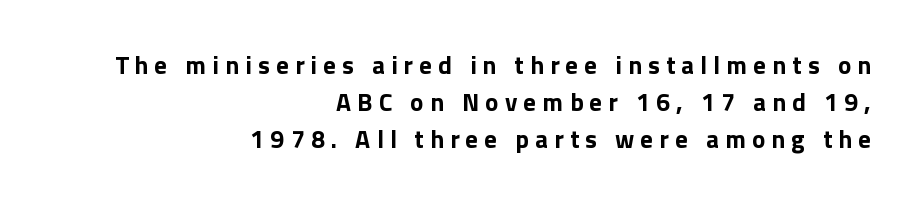
Q: Is the text bold? A: Yes.
Q: Is the text italic (slanted)? A: No, it is upright.
Q: Is the text underlined? A: No.
Q: How is the paragraph aligned? A: Right-aligned.
Q: Is the spacing between letters normal or unusually wide? A: Unusually wide.
Q: Is the spacing between lines tight, normal or loose? A: Normal.
